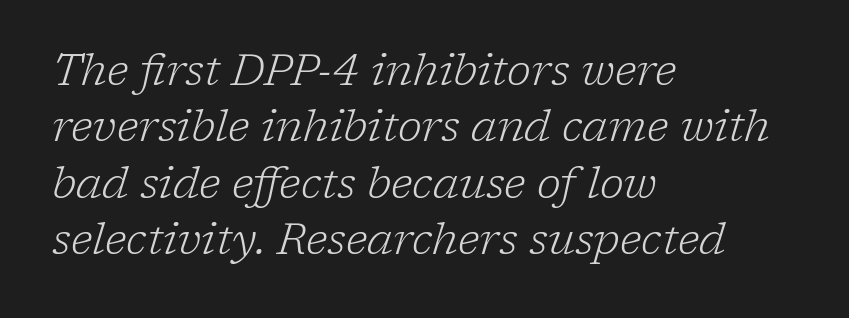
{"serif": "yes", "italic": "yes", "lean": "right", "slant_degrees": 17, "bold": "no", "weight": "light", "width": "normal", "stroke_contrast": "low", "x_height": "medium", "monospaced": "no", "underline": "no", "align": "left", "line_spacing": "normal", "line_spacing_ratio": 1.28, "letter_spacing": "normal", "letter_spacing_em": 0.0, "glyph_px": 44}
